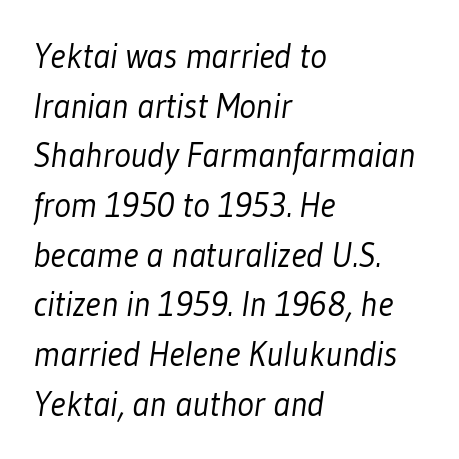
{"serif": "no", "bold": "no", "weight": "light", "width": "condensed", "stroke_contrast": "low", "x_height": "medium", "monospaced": "no", "underline": "no", "align": "left", "line_spacing": "normal", "line_spacing_ratio": 1.42, "letter_spacing": "normal", "letter_spacing_em": 0.0, "glyph_px": 35}
